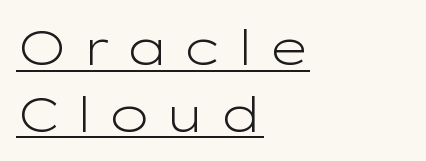
The image shows 49 px light, wide sans-serif type, upright; set left-aligned, normal line spacing (1.36x), unusually wide letter spacing (+0.28 em), underlined; low stroke contrast and a medium x-height.
